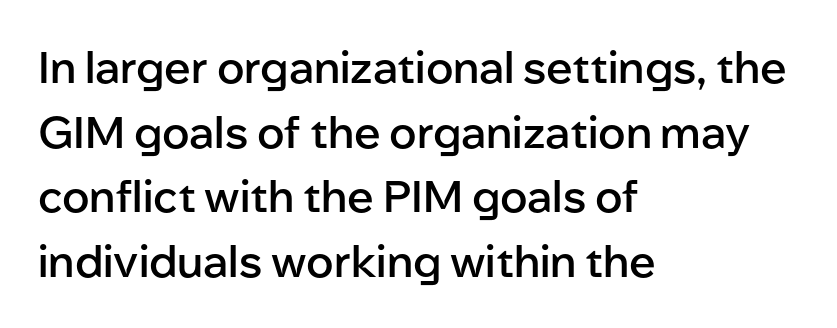
The image shows 44 px semibold sans-serif type, upright; set left-aligned, normal line spacing (1.47x), normal letter spacing, not underlined; low stroke contrast and a medium x-height.
